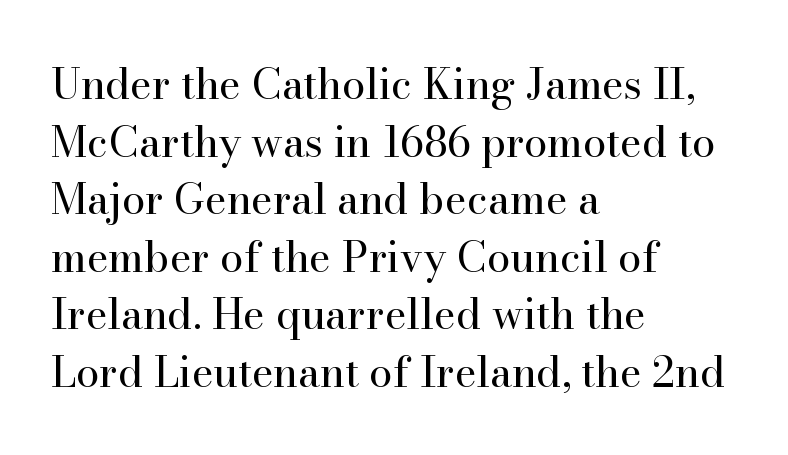
{"serif": "yes", "italic": "no", "bold": "no", "weight": "regular", "width": "normal", "stroke_contrast": "high", "x_height": "small", "monospaced": "no", "underline": "no", "align": "left", "line_spacing": "normal", "line_spacing_ratio": 1.37, "letter_spacing": "normal", "letter_spacing_em": 0.0, "glyph_px": 42}
